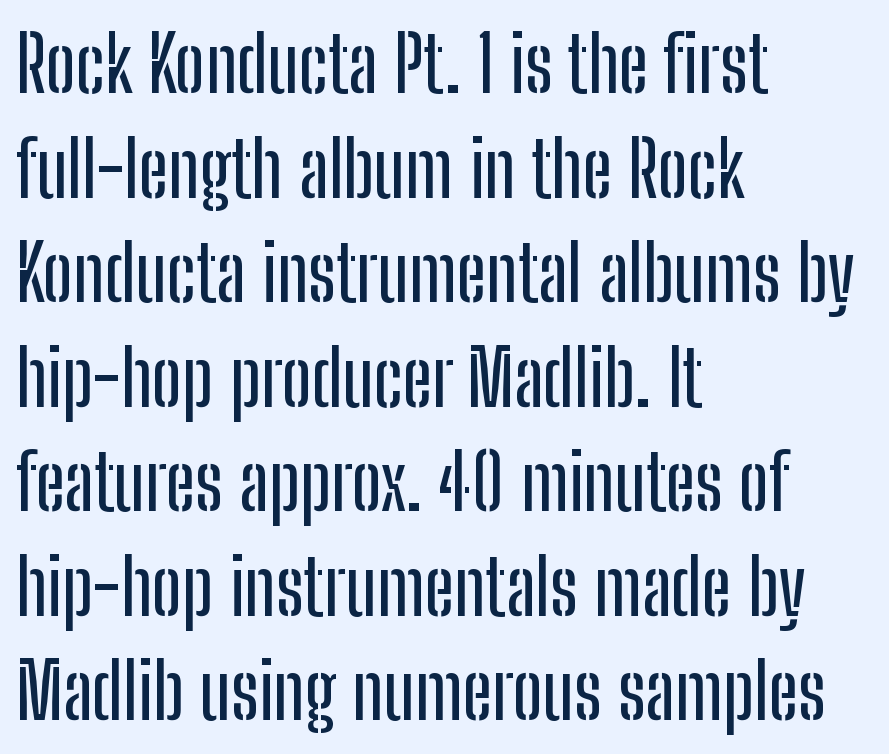
Does the type have serifs? No, each stem ends abruptly. You could not count columns in this text — the font is proportionally spaced. Only glyphs here, with clear space below each row. Notice how the passage keeps a crisp vertical edge on the left only.
